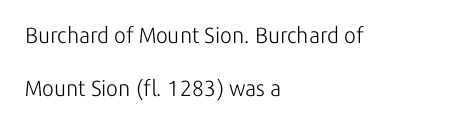
The image shows 22 px text type, upright; set left-aligned, loose line spacing (2.4x), normal letter spacing, not underlined.
